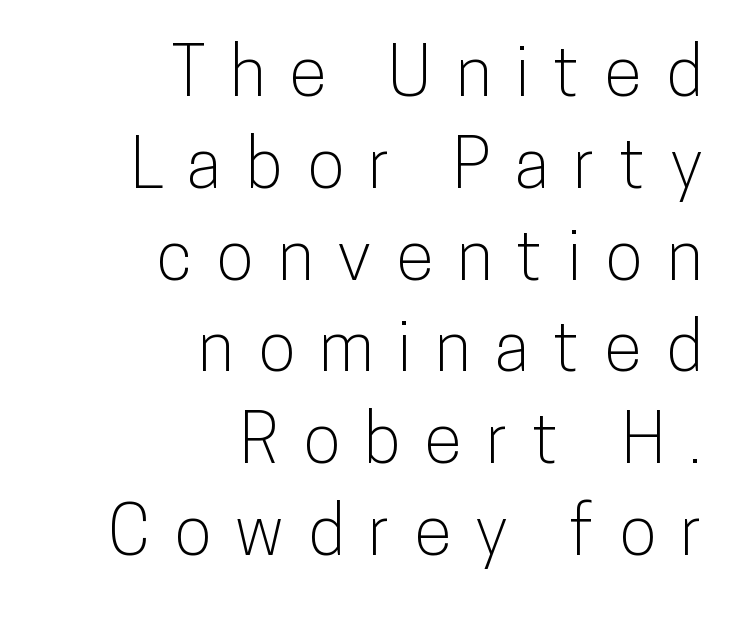
The image shows 69 px condensed sans-serif type, upright; set right-aligned, normal line spacing (1.33x), unusually wide letter spacing (+0.35 em), not underlined; low stroke contrast and a medium x-height.
